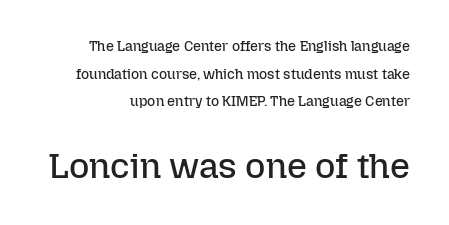
The image shows 35 px regular-weight type, upright; set loose line spacing (1.97x), normal letter spacing, not underlined; the second (bottom) block is 2.5x larger; low stroke contrast and a medium x-height.
